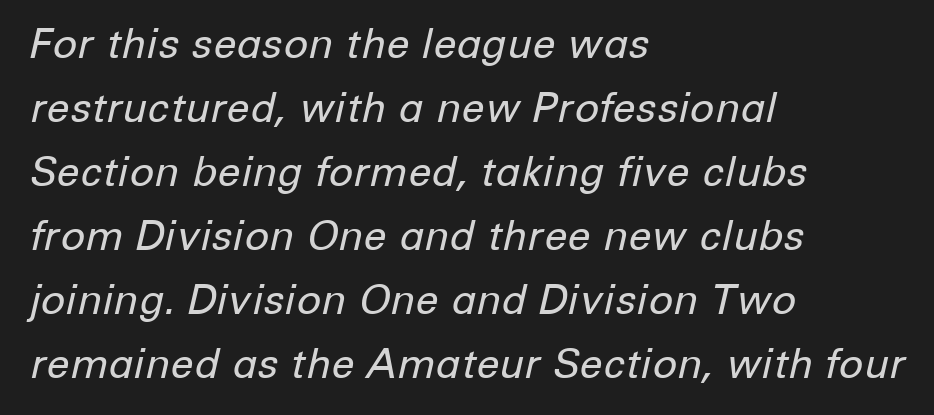
Q: Is the text bold? A: No.
Q: Is the text italic (slanted)? A: Yes, it leans right by about 12 degrees.
Q: Is the text underlined? A: No.
Q: How is the paragraph aligned? A: Left-aligned.
Q: Is the spacing between letters normal or unusually wide? A: Normal.
Q: Is the spacing between lines tight, normal or loose? A: Normal.
Q: Width (condensed, normal, or wide)? A: Normal.
Q: Stroke contrast? A: Low.
Q: x-height? A: Medium.
Q: Monospaced? A: No.
